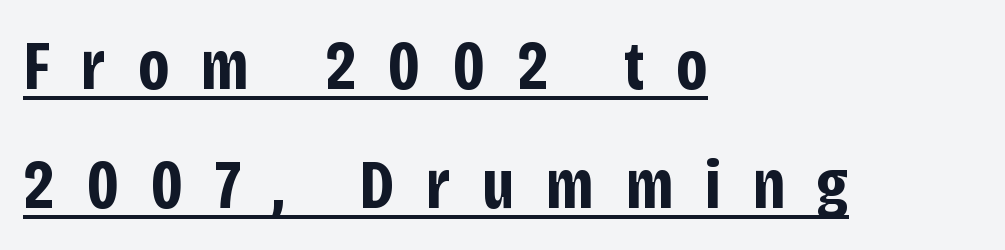
Q: Is the text bold? A: Yes.
Q: Is the text italic (slanted)? A: No, it is upright.
Q: Is the typeface a serif or a sans-serif typeface? A: Sans-serif.
Q: Is the text underlined? A: Yes.
Q: How is the paragraph aligned? A: Left-aligned.
Q: Is the spacing between letters normal or unusually wide? A: Unusually wide.
Q: Is the spacing between lines tight, normal or loose? A: Normal.
Q: Width (condensed, normal, or wide)? A: Condensed.
Q: Stroke contrast? A: Low.
Q: x-height? A: Large.
Q: Monospaced? A: No.
